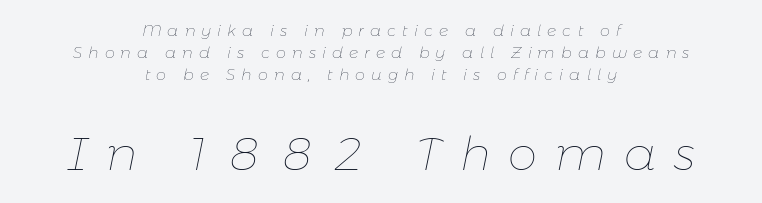
The space directly below the letters is spotless. The strokes are not fattened; the text isn't bold. The type is letterspaced generously, with wide tracking. Evenly set lines give the paragraph a standard silhouette.
